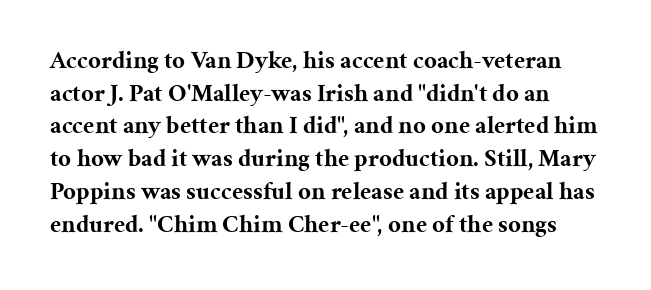
Underlining? Definitely not there. The letters are bold, with thick, heavy strokes. The axis of the letterforms is exactly vertical. Glyph-to-glyph distance matches everyday printed text. One glance says typical: line gaps are just what's usual.
